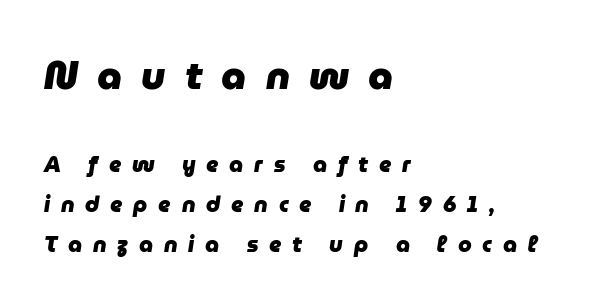
The image shows 39 px heavy type, italic (leaning right); set left-aligned, line spacing 1.82x, unusually wide letter spacing (+0.49 em), not underlined; the first (top) block is 1.77x larger; low stroke contrast and a medium x-height.
